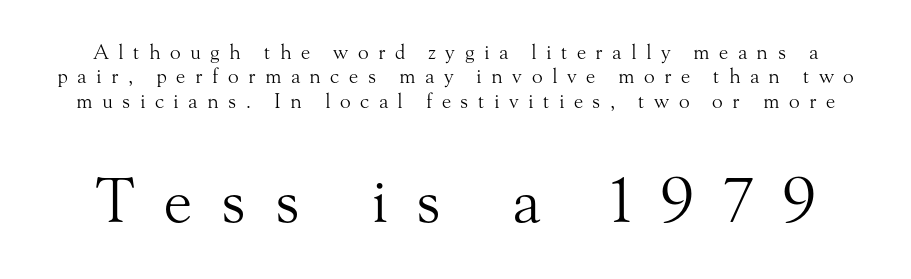
Q: Is the text bold? A: No.
Q: Is the text italic (slanted)? A: No, it is upright.
Q: Is the typeface a serif or a sans-serif typeface? A: Serif.
Q: Is the text underlined? A: No.
Q: Is the spacing between letters normal or unusually wide? A: Unusually wide.
Q: Which block of text is set in a larger size, the first (top) or the second (bottom)? A: The second (bottom) one.
Q: Width (condensed, normal, or wide)? A: Normal.
Q: Stroke contrast? A: Medium.
Q: x-height? A: Small.
Q: Monospaced? A: No.
